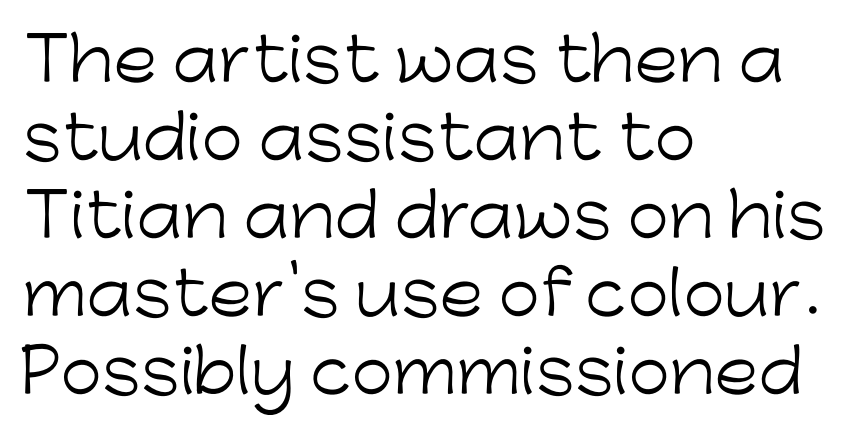
Words appear dense and cohesive because spacing is normal. Weight class: somewhere from thin through regular. Note the varied advance widths — an 'i' is clearly narrower than an 'm'. This is sans-serif lettering, the kind often seen on screens and signage. Leading matches the norm, producing a regular column.
